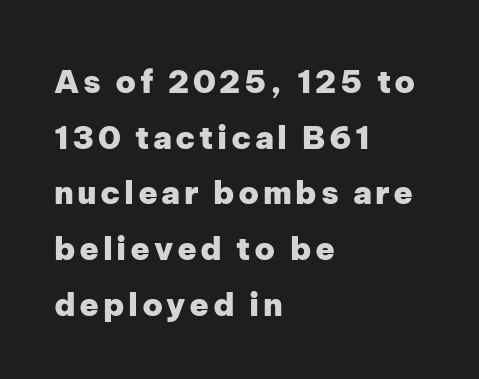
The image shows 32 px heavy sans-serif type, upright; set left-aligned, line spacing 1.74x, not underlined; low stroke contrast and a medium x-height.
